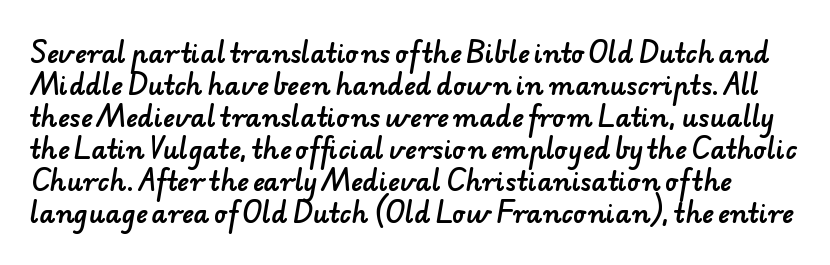
The image shows 25 px text type; set normal line spacing (1.28x), normal letter spacing, not underlined.
